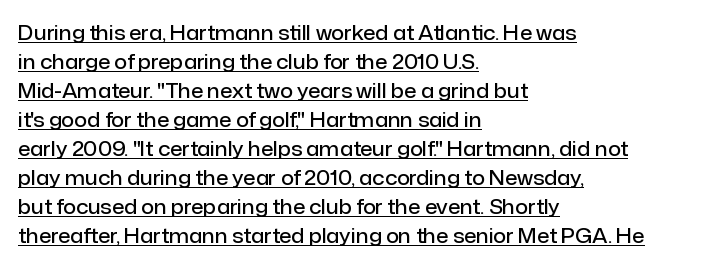
The image shows 20 px text type, upright; set left-aligned, normal line spacing (1.45x), normal letter spacing, underlined.
